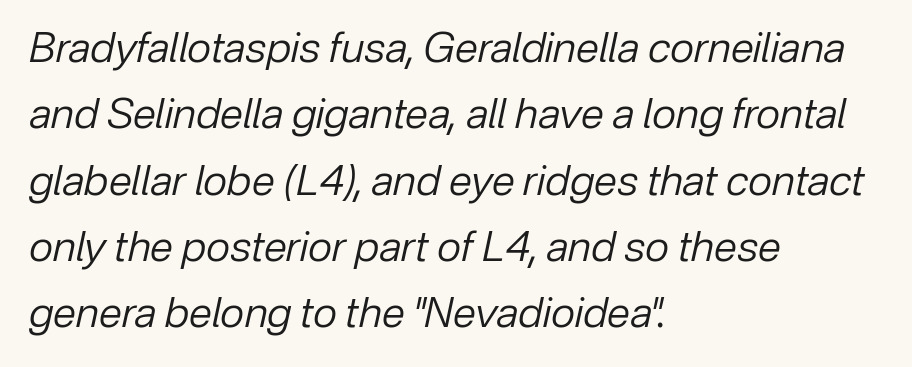
Q: Is the text bold? A: No.
Q: Is the text italic (slanted)? A: Yes, it leans right by about 12 degrees.
Q: Is the text underlined? A: No.
Q: How is the paragraph aligned? A: Left-aligned.
Q: Is the spacing between letters normal or unusually wide? A: Normal.
Q: Is the spacing between lines tight, normal or loose? A: Normal.
Q: Width (condensed, normal, or wide)? A: Normal.
Q: Stroke contrast? A: Low.
Q: x-height? A: Medium.
Q: Monospaced? A: No.
